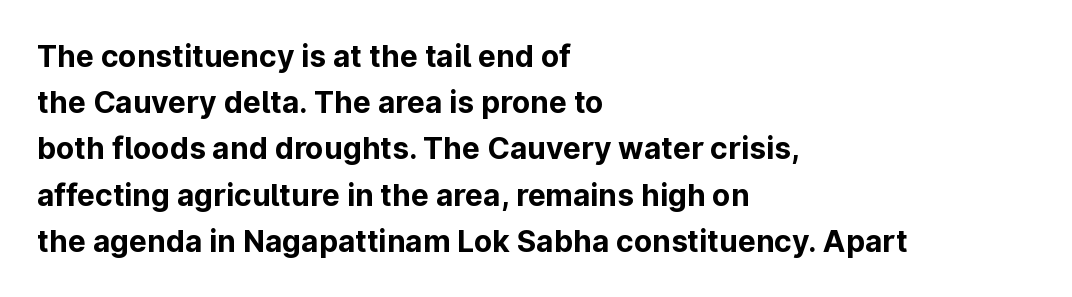
{"serif": "no", "italic": "no", "bold": "yes", "weight": "bold", "width": "normal", "stroke_contrast": "low", "x_height": "medium", "monospaced": "no", "underline": "no", "align": "left", "line_spacing": "normal", "line_spacing_ratio": 1.54, "letter_spacing": "normal", "letter_spacing_em": 0.0, "glyph_px": 30}
